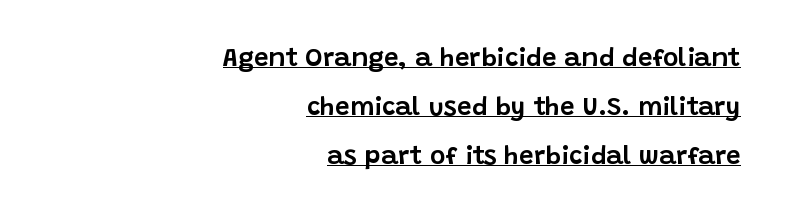
The image shows 26 px text type, upright; set right-aligned, line spacing 1.89x, normal letter spacing, underlined.
